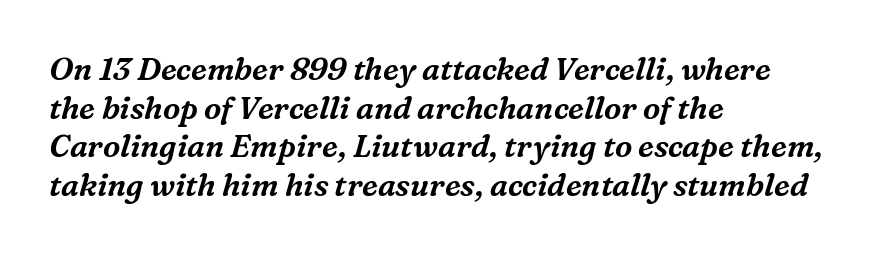
The image shows 31 px serif type, italic (leaning right); set left-aligned, normal line spacing (1.25x), normal letter spacing, not underlined; medium stroke contrast and a medium x-height.
